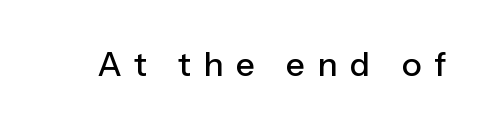
The image shows 33 px sans-serif type, upright; set unusually wide letter spacing (+0.38 em), not underlined; low stroke contrast and a medium x-height.
